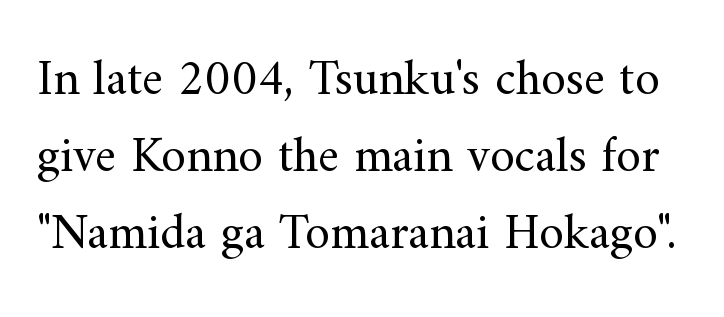
This is serif lettering, the kind often seen in printed books. Does the lettering tilt? It doesn't — this is upright. This sample uses plain, unmodified letter spacing. Stem width sits at or under what a default text font uses.
